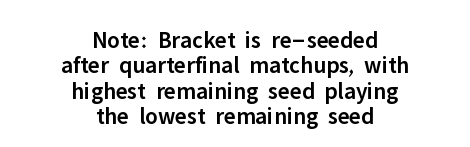
Q: Is the text bold? A: Semi-bold.
Q: Is the text italic (slanted)? A: No, it is upright.
Q: Is the text underlined? A: No.
Q: How is the paragraph aligned? A: Centered.
Q: Is the spacing between letters normal or unusually wide? A: Normal.
Q: Is the spacing between lines tight, normal or loose? A: Tight.
